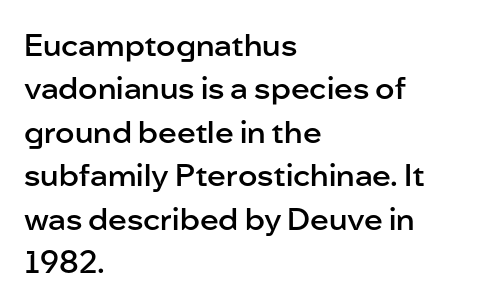
{"serif": "no", "italic": "no", "bold": "semi", "weight": "semibold", "width": "normal", "stroke_contrast": "low", "x_height": "medium", "monospaced": "no", "underline": "no", "align": "left", "line_spacing": "normal", "line_spacing_ratio": 1.4, "letter_spacing": "normal", "letter_spacing_em": 0.0, "glyph_px": 31}
